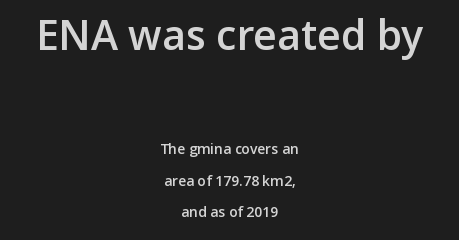
Q: Is the text bold? A: Semi-bold.
Q: Is the text italic (slanted)? A: No, it is upright.
Q: Is the typeface a serif or a sans-serif typeface? A: Sans-serif.
Q: Is the text underlined? A: No.
Q: How is the paragraph aligned? A: Centered.
Q: Is the spacing between letters normal or unusually wide? A: Normal.
Q: Is the spacing between lines tight, normal or loose? A: Loose.
Q: Which block of text is set in a larger size, the first (top) or the second (bottom)? A: The first (top) one.
Q: Width (condensed, normal, or wide)? A: Normal.
Q: Stroke contrast? A: Low.
Q: x-height? A: Medium.
Q: Monospaced? A: No.
